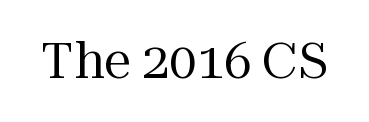
Looks like regular typesetting: each glyph gets only the width it needs. The face used here is rendered with its standard letterfit. Classification — serif. This is roman type, the default non-slanted kind. Is the stroke heavy? The answer is a plain regular-or-lighter. Only glyphs here, with clear space below each row.
